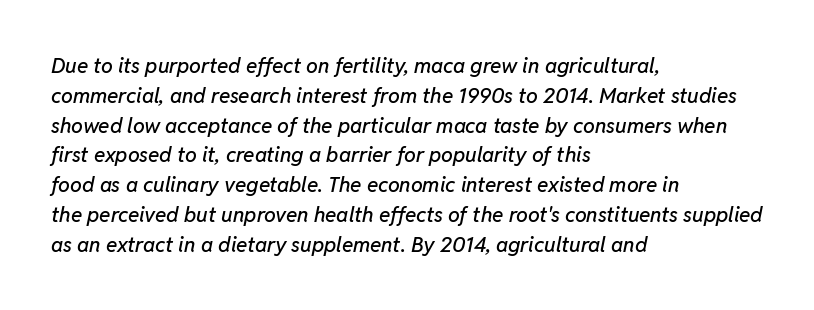
The image shows 21 px text type, italic (leaning right); set left-aligned, normal line spacing (1.42x), normal letter spacing, not underlined.
